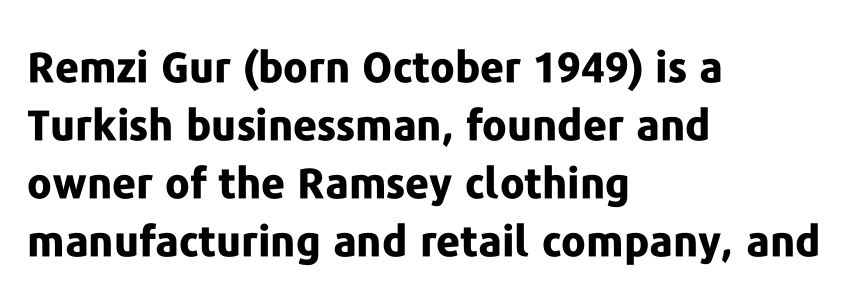
Q: Is the text bold? A: Yes.
Q: Is the text italic (slanted)? A: No, it is upright.
Q: Is the typeface a serif or a sans-serif typeface? A: Sans-serif.
Q: Is the text underlined? A: No.
Q: How is the paragraph aligned? A: Left-aligned.
Q: Is the spacing between letters normal or unusually wide? A: Normal.
Q: Is the spacing between lines tight, normal or loose? A: Normal.
Q: Width (condensed, normal, or wide)? A: Normal.
Q: Stroke contrast? A: Low.
Q: x-height? A: Medium.
Q: Monospaced? A: No.
